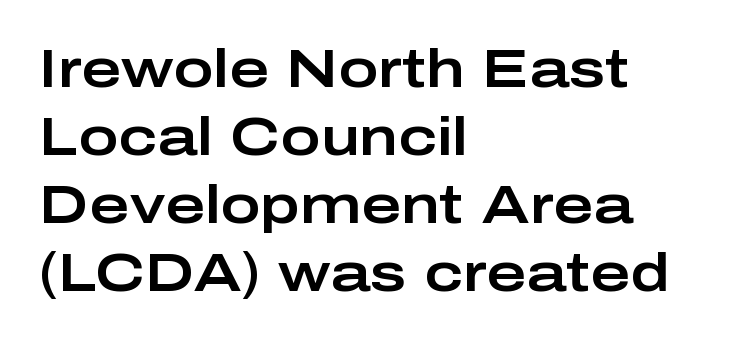
These lines are rendered in a variable-pitch font. Leading matches the norm, producing a regular column. Nobody drew a line under any word here. The horizontal fit of the characters is conventional and even. Typographically, this falls in the sans-serif category.
